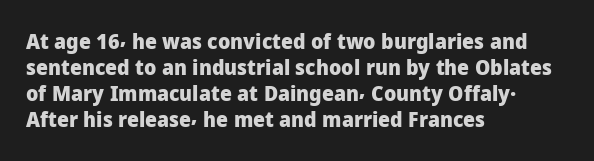
The image shows 21 px bold type, upright; set left-aligned, line spacing 1.24x, normal letter spacing, not underlined.
